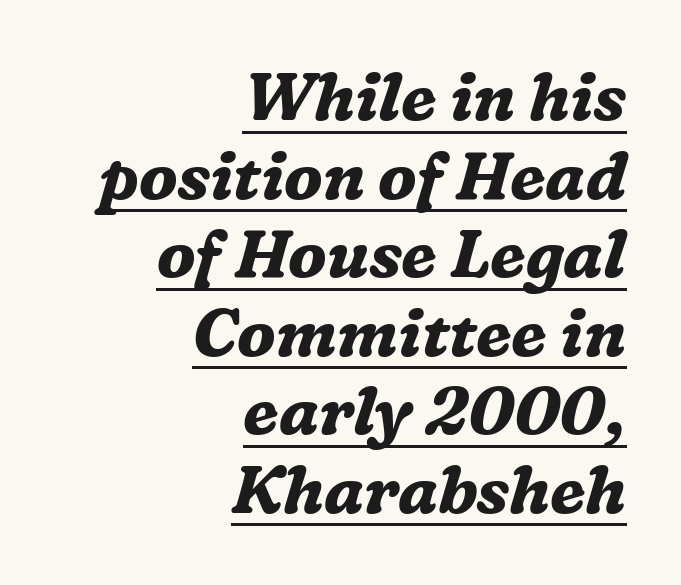
{"serif": "yes", "italic": "yes", "lean": "right", "slant_degrees": 16, "bold": "yes", "weight": "bold", "width": "normal", "stroke_contrast": "medium", "x_height": "medium", "monospaced": "no", "underline": "yes", "align": "right", "line_spacing_ratio": 1.19, "letter_spacing": "normal", "letter_spacing_em": 0.0, "glyph_px": 66}
